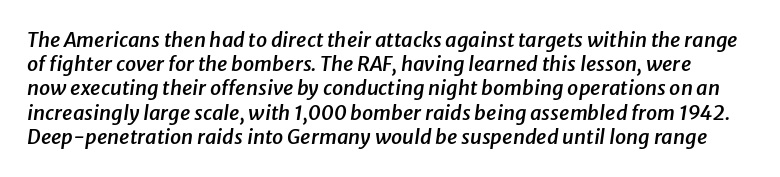
{"italic": "yes", "lean": "right", "slant_degrees": 8, "bold": "semi", "underline": "no", "line_spacing_ratio": 1.21, "letter_spacing": "normal", "letter_spacing_em": 0.0, "glyph_px": 20}
